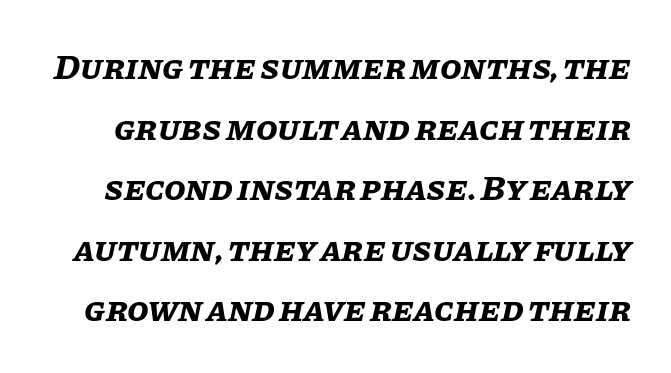
{"italic": "yes", "lean": "right", "slant_degrees": 11, "bold": "yes", "weight": "bold", "width": "normal", "stroke_contrast": "low", "x_height": "large", "monospaced": "no", "underline": "no", "line_spacing_ratio": 1.73, "letter_spacing": "normal", "letter_spacing_em": 0.0, "glyph_px": 35}
